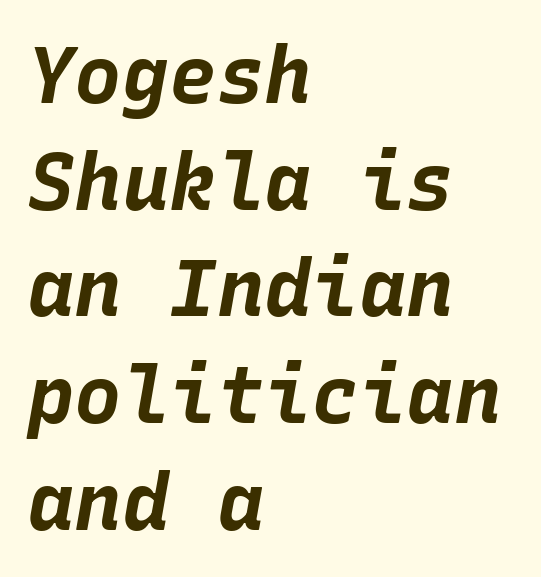
Q: Is the text bold? A: Yes.
Q: Is the text italic (slanted)? A: Yes, it leans right by about 10 degrees.
Q: Is the text underlined? A: No.
Q: How is the paragraph aligned? A: Left-aligned.
Q: Is the spacing between letters normal or unusually wide? A: Normal.
Q: Is the spacing between lines tight, normal or loose? A: Normal.
Q: Width (condensed, normal, or wide)? A: Normal.
Q: Stroke contrast? A: Low.
Q: x-height? A: Large.
Q: Monospaced? A: Yes.
